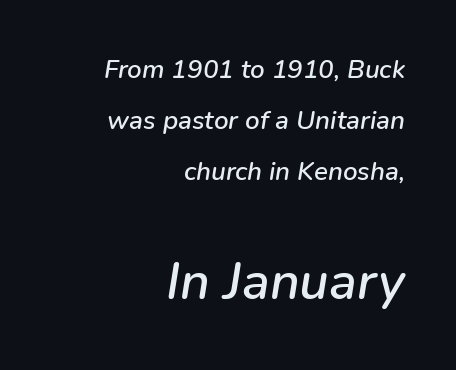
The image shows 52 px text type, italic (leaning right); set right-aligned, loose line spacing (1.97x), normal letter spacing, not underlined; the second (bottom) block is 2.0x larger; low stroke contrast and a medium x-height.
